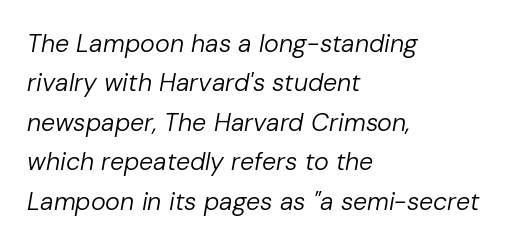
{"italic": "yes", "lean": "right", "slant_degrees": 10, "bold": "no", "underline": "no", "align": "left", "line_spacing": "normal", "line_spacing_ratio": 1.58, "letter_spacing": "normal", "letter_spacing_em": 0.0, "glyph_px": 25}
